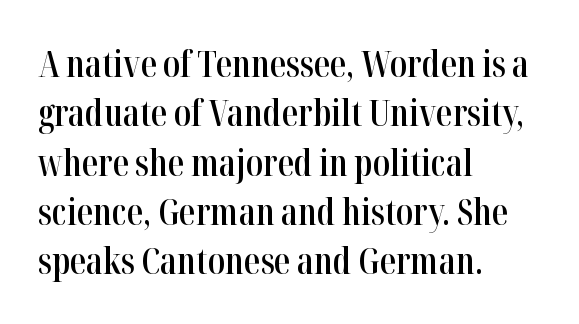
{"serif": "yes", "italic": "no", "bold": "semi", "weight": "semibold", "width": "condensed", "stroke_contrast": "high", "x_height": "medium", "monospaced": "no", "underline": "no", "align": "left", "line_spacing": "normal", "line_spacing_ratio": 1.37, "letter_spacing": "normal", "letter_spacing_em": 0.0, "glyph_px": 36}
